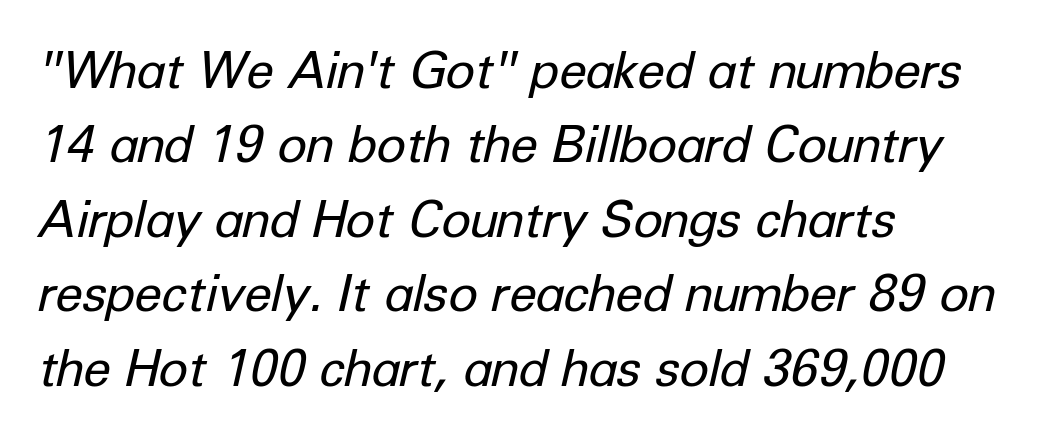
There is no visible air inserted between adjacent glyphs. You can tell it's italic because the verticals aren't actually vertical. Rule under the text: the space is simply empty. The strokes are not fattened; the text isn't bold. If you measured baseline to baseline, you'd find a middling distance. Looks like regular typesetting: each glyph gets only the width it needs.
